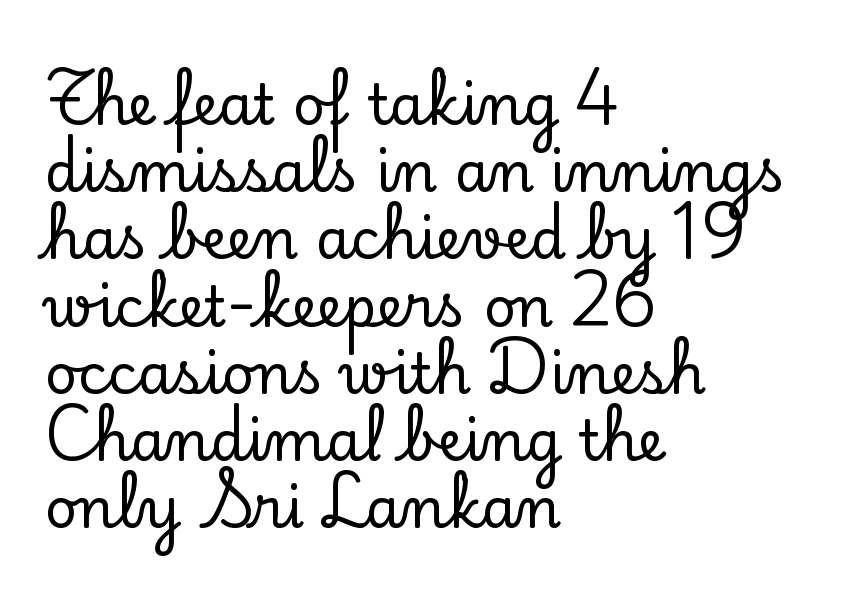
Underlining? Definitely not there. Glyph-to-glyph distance matches everyday printed text. Type style note: has serifs. Varying glyph widths throughout — classic text-font behaviour. Upright lettering throughout. One-word summary of the alignment: left.
